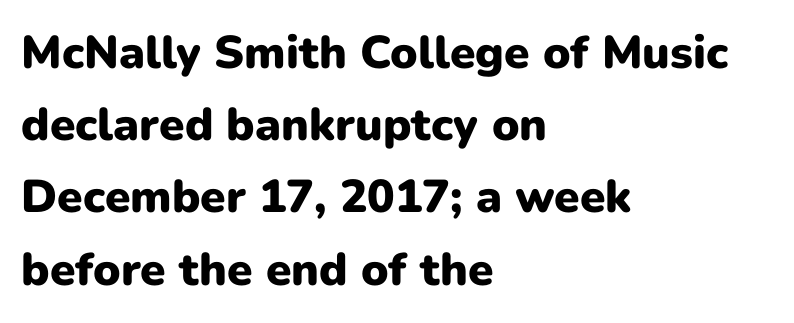
Q: Is the text bold? A: Yes.
Q: Is the text italic (slanted)? A: No, it is upright.
Q: Is the typeface a serif or a sans-serif typeface? A: Sans-serif.
Q: Is the text underlined? A: No.
Q: How is the paragraph aligned? A: Left-aligned.
Q: Is the spacing between letters normal or unusually wide? A: Normal.
Q: Is the spacing between lines tight, normal or loose? A: Normal.
Q: Width (condensed, normal, or wide)? A: Normal.
Q: Stroke contrast? A: Low.
Q: x-height? A: Medium.
Q: Monospaced? A: No.
